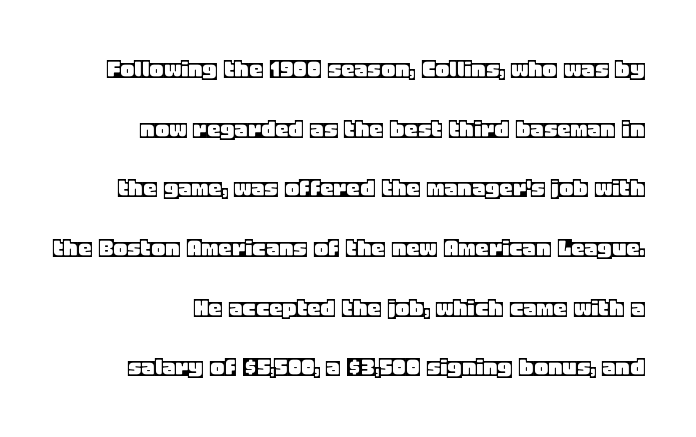
Q: Is the text italic (slanted)? A: No, it is upright.
Q: Is the text underlined? A: No.
Q: Is the spacing between letters normal or unusually wide? A: Normal.
Q: Is the spacing between lines tight, normal or loose? A: Loose.
